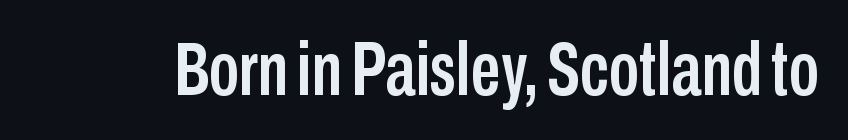
Q: Is the text italic (slanted)? A: No, it is upright.
Q: Is the typeface a serif or a sans-serif typeface? A: Sans-serif.
Q: Is the text underlined? A: No.
Q: Is the spacing between letters normal or unusually wide? A: Normal.
Q: Width (condensed, normal, or wide)? A: Condensed.
Q: Stroke contrast? A: Low.
Q: x-height? A: Medium.
Q: Monospaced? A: No.
